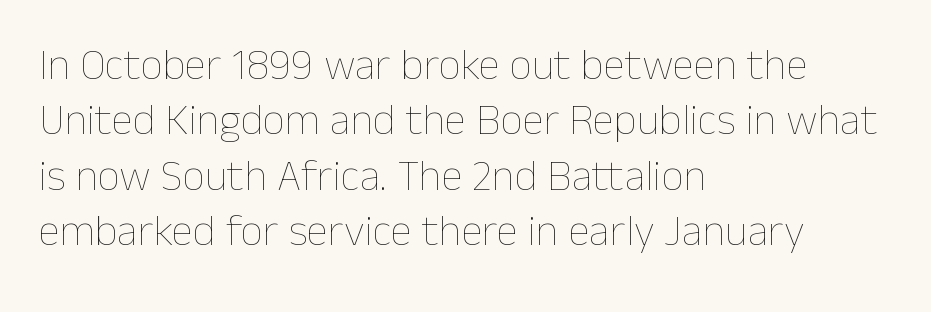
{"italic": "no", "bold": "no", "weight": "thin", "width": "normal", "stroke_contrast": "low", "x_height": "medium", "monospaced": "no", "underline": "no", "align": "left", "line_spacing": "normal", "line_spacing_ratio": 1.26, "letter_spacing": "normal", "letter_spacing_em": 0.0, "glyph_px": 44}
